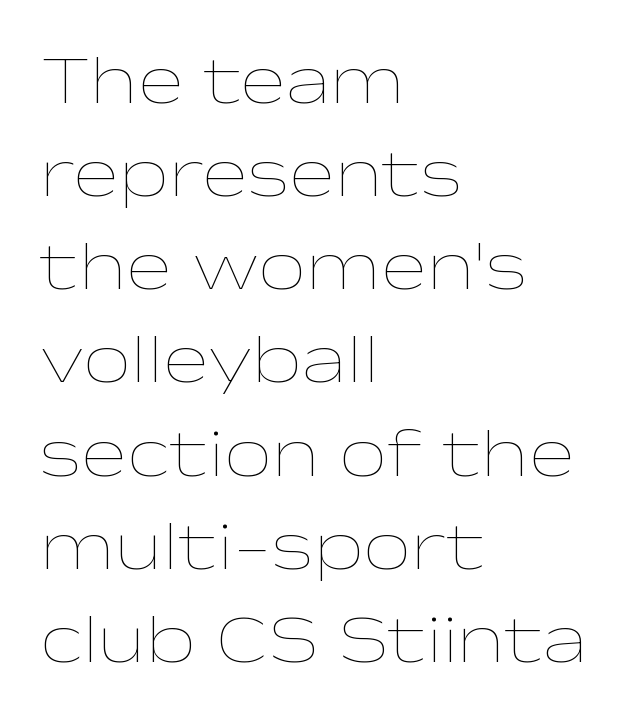
The image shows 69 px thin, wide type, upright; set left-aligned, normal line spacing (1.35x), normal letter spacing, not underlined; low stroke contrast and a medium x-height.
